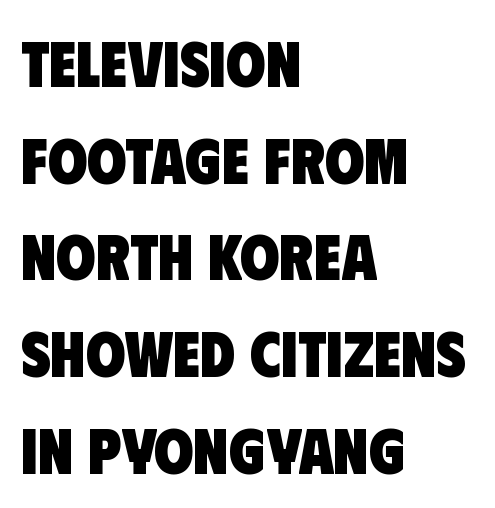
{"serif": "no", "bold": "yes", "weight": "heavy", "width": "condensed", "stroke_contrast": "low", "x_height": "large", "monospaced": "no", "underline": "no", "align": "left", "line_spacing": "normal", "line_spacing_ratio": 1.51, "letter_spacing": "normal", "letter_spacing_em": 0.0, "glyph_px": 64}
